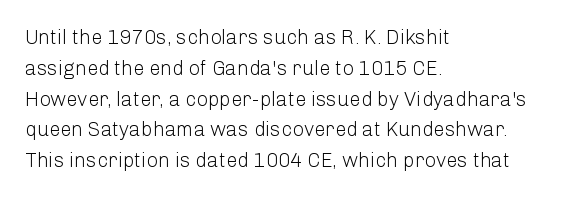
Unmarked baselines from the first word to the last. Between one letter and the next there's only the usual sliver of space. Left-aligned paragraph, ragged on the right. Compared with typical paragraphs, the rows here are spaced about the same. It's the straight-up-and-down kind of type.
